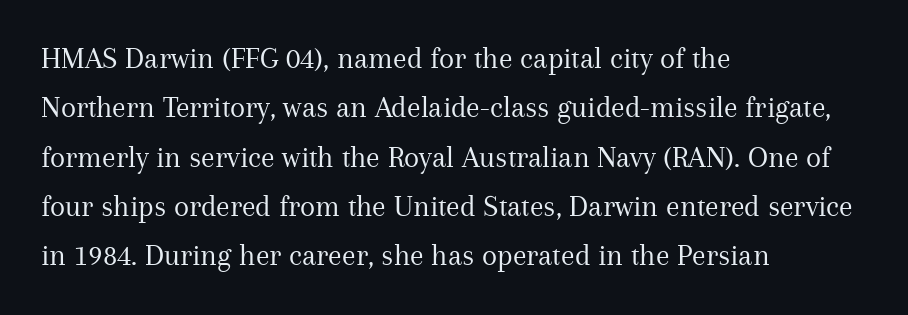
{"serif": "yes", "italic": "no", "bold": "no", "weight": "regular", "width": "normal", "stroke_contrast": "medium", "x_height": "medium", "monospaced": "no", "underline": "no", "align": "left", "line_spacing": "normal", "line_spacing_ratio": 1.59, "letter_spacing": "normal", "letter_spacing_em": 0.0, "glyph_px": 31}
